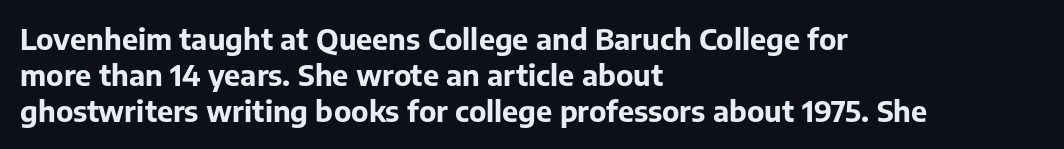
The image shows 29 px bold sans-serif type, upright; set left-aligned, line spacing 1.24x, normal letter spacing, not underlined; low stroke contrast and a medium x-height.
